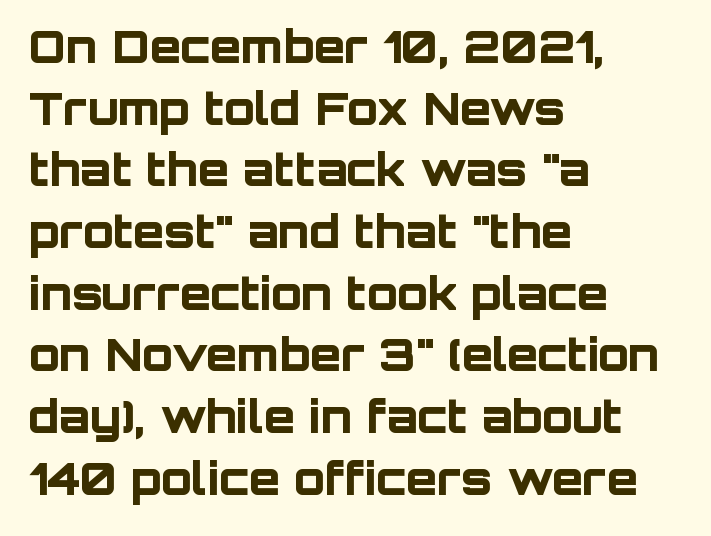
Q: Is the text bold? A: Yes.
Q: Is the text italic (slanted)? A: No, it is upright.
Q: Is the typeface a serif or a sans-serif typeface? A: Sans-serif.
Q: Is the text underlined? A: No.
Q: How is the paragraph aligned? A: Left-aligned.
Q: Is the spacing between letters normal or unusually wide? A: Normal.
Q: Is the spacing between lines tight, normal or loose? A: Normal.
Q: Width (condensed, normal, or wide)? A: Normal.
Q: Stroke contrast? A: Low.
Q: x-height? A: Large.
Q: Monospaced? A: No.
